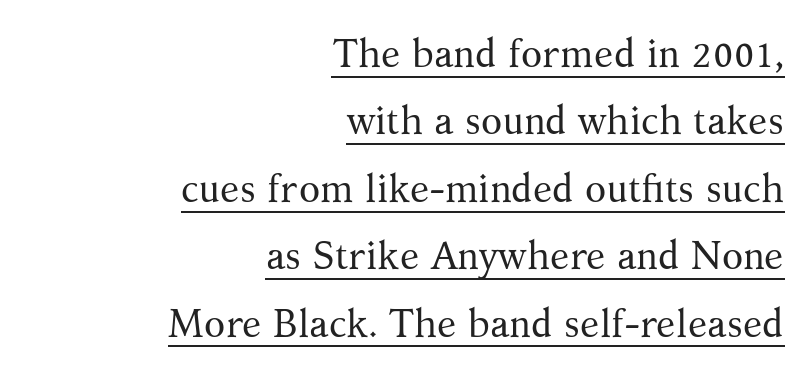
Q: Is the text bold? A: No.
Q: Is the text italic (slanted)? A: No, it is upright.
Q: Is the typeface a serif or a sans-serif typeface? A: Serif.
Q: Is the text underlined? A: Yes.
Q: How is the paragraph aligned? A: Right-aligned.
Q: Is the spacing between letters normal or unusually wide? A: Normal.
Q: Width (condensed, normal, or wide)? A: Normal.
Q: Stroke contrast? A: Medium.
Q: x-height? A: Medium.
Q: Monospaced? A: No.
